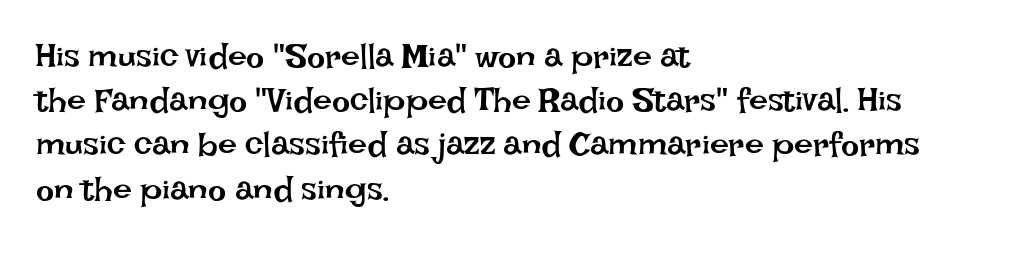
{"italic": "no", "bold": "no", "weight": "regular", "width": "normal", "stroke_contrast": "low", "x_height": "large", "monospaced": "no", "underline": "no", "align": "left", "line_spacing": "normal", "line_spacing_ratio": 1.3, "letter_spacing": "normal", "letter_spacing_em": 0.0, "glyph_px": 34}
